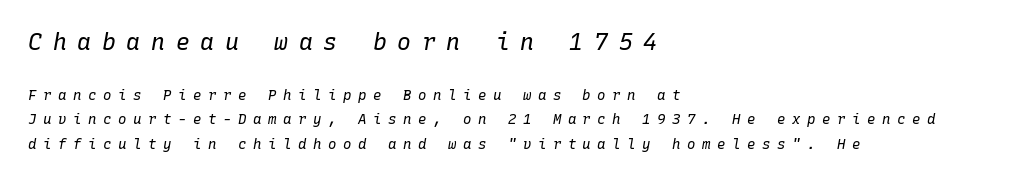
{"italic": "yes", "lean": "right", "slant_degrees": 10, "bold": "no", "underline": "no", "align": "left", "line_spacing_ratio": 1.73, "letter_spacing": "wide", "letter_spacing_em": 0.47, "larger_block": "first", "size_ratio": 1.64, "glyph_px": 23}
